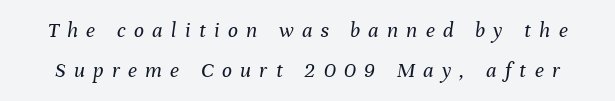
{"italic": "yes", "lean": "right", "slant_degrees": 8, "bold": "no", "underline": "no", "line_spacing_ratio": 1.84, "letter_spacing": "wide", "letter_spacing_em": 0.38, "glyph_px": 22}
